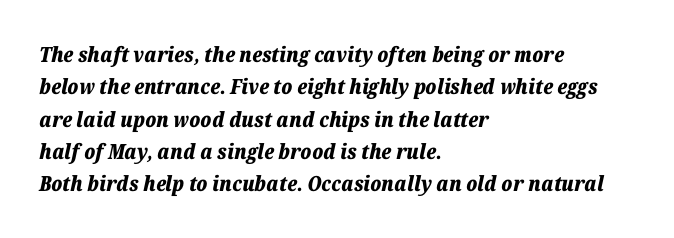
Designer's note — italics engaged. Each line starts at the same left margin while the right side varies. The space directly below the letters is spotless. The passage shown has conventional tracking throughout. Reading down the column, the eye jumps a familiar distance to each next line. The passage shown is emphatically bold.
